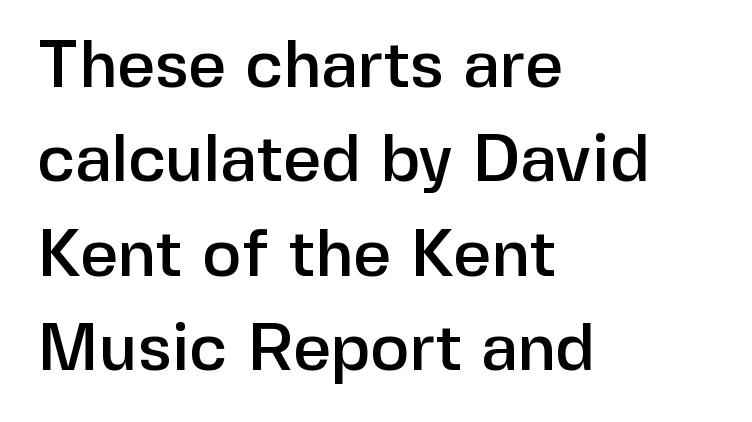
{"serif": "no", "italic": "no", "width": "normal", "stroke_contrast": "low", "x_height": "medium", "monospaced": "no", "underline": "no", "align": "left", "line_spacing": "normal", "line_spacing_ratio": 1.43, "letter_spacing": "normal", "letter_spacing_em": 0.0, "glyph_px": 66}
